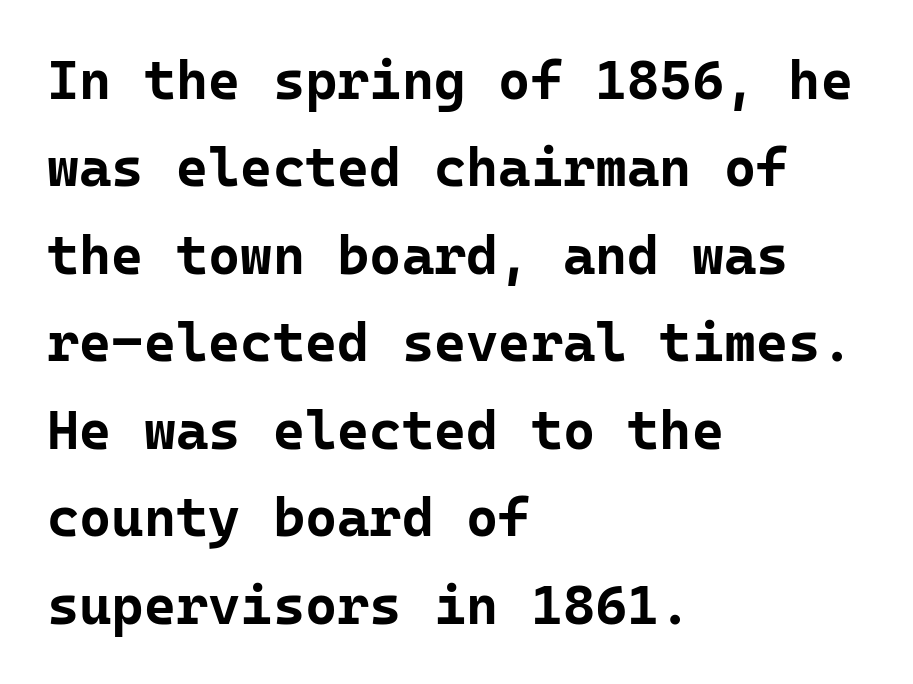
The image shows 55 px bold sans-serif type, upright, monospaced; set left-aligned, normal line spacing (1.59x), normal letter spacing, not underlined; low stroke contrast and a medium x-height.
